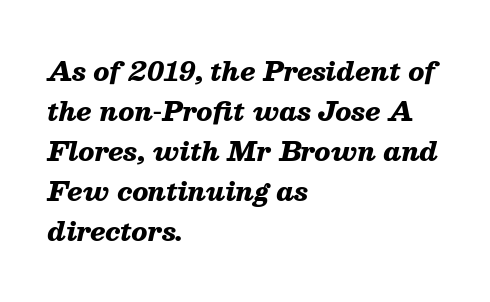
{"italic": "yes", "lean": "right", "slant_degrees": 13, "bold": "yes", "underline": "no", "align": "left", "line_spacing": "normal", "line_spacing_ratio": 1.54, "letter_spacing": "normal", "letter_spacing_em": 0.0, "glyph_px": 26}
